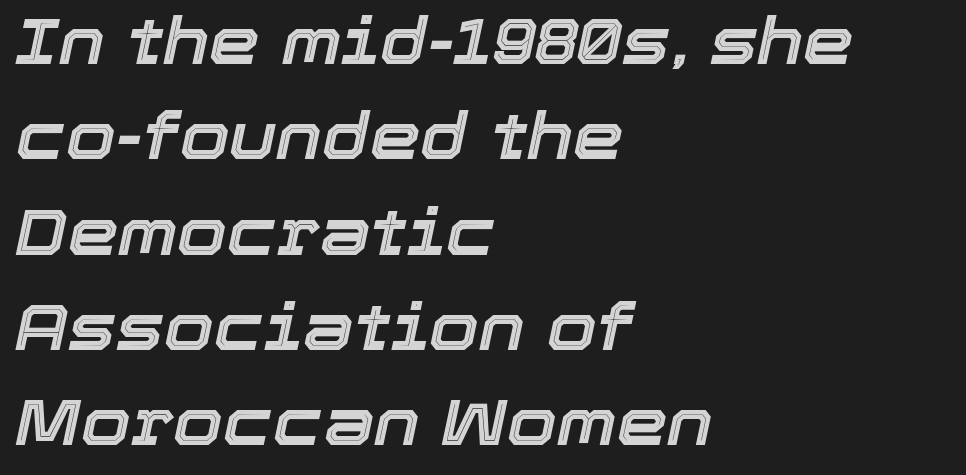
Check the space under the baseline: it is left empty. Quick note: interline space is typical. Words appear dense and cohesive because spacing is normal. Posture: slanted. Every row of glyphs begins at an identical x-position on the left.
